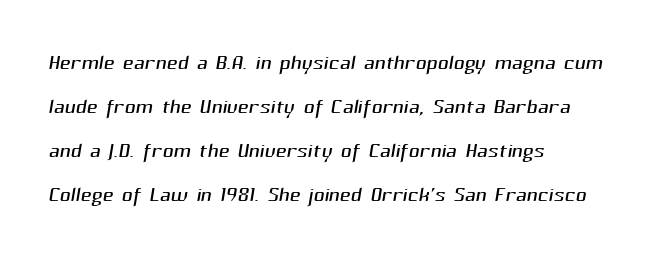
Q: Is the text bold? A: No.
Q: Is the typeface a serif or a sans-serif typeface? A: Sans-serif.
Q: Is the text underlined? A: No.
Q: How is the paragraph aligned? A: Left-aligned.
Q: Is the spacing between letters normal or unusually wide? A: Normal.
Q: Is the spacing between lines tight, normal or loose? A: Normal.
Q: Width (condensed, normal, or wide)? A: Normal.
Q: Stroke contrast? A: Medium.
Q: x-height? A: Medium.
Q: Monospaced? A: No.
